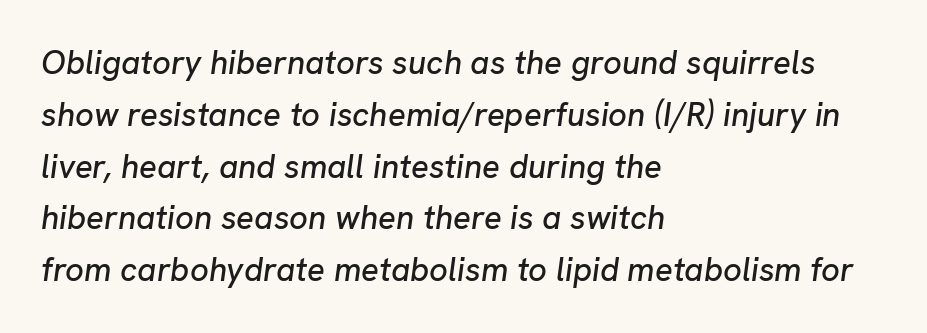
The horizontal fit of the characters is conventional and even. The rendering applies a slant to the glyphs. The space between consecutive lines is moderate. Any mark beneath the type? The region is blank. Do the characters align in a grid? No, the font is proportional. A classic flush-left, rag-right setting is used for this passage.
